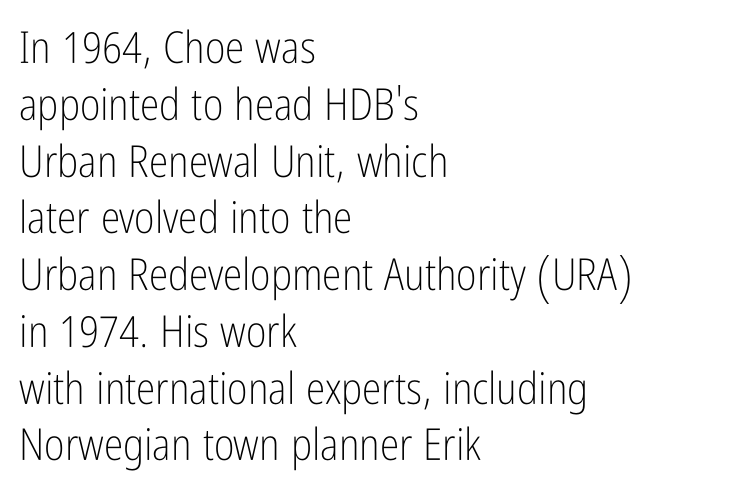
Ascenders rise straight up at ninety degrees. Clear beneath every line of the passage. A light-to-regular cut is what we see here. Look at the bottom of the vertical strokes: they stop flat, with no serifs. Varying glyph widths throughout — classic text-font behaviour. Evenly set lines give the paragraph a standard silhouette.
